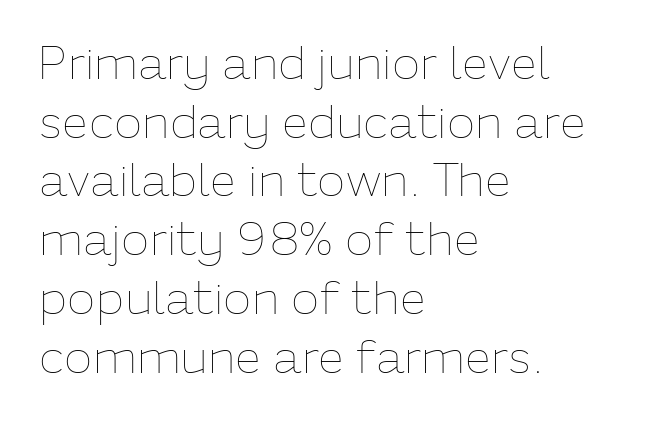
{"italic": "no", "bold": "no", "weight": "thin", "width": "normal", "stroke_contrast": "low", "x_height": "medium", "monospaced": "no", "underline": "no", "align": "left", "line_spacing": "normal", "line_spacing_ratio": 1.25, "letter_spacing": "normal", "letter_spacing_em": 0.0, "glyph_px": 47}
